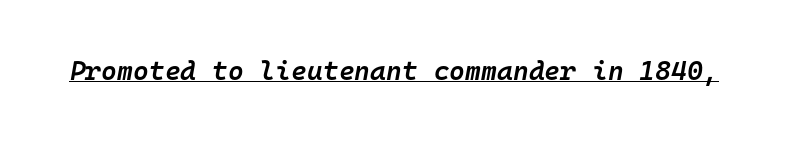
{"italic": "yes", "lean": "right", "slant_degrees": 10, "bold": "semi", "underline": "yes", "letter_spacing": "normal", "letter_spacing_em": 0.0, "glyph_px": 27}
